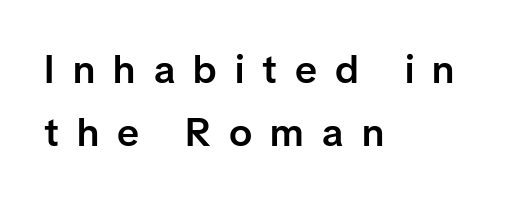
Q: Is the text bold? A: Semi-bold.
Q: Is the text italic (slanted)? A: No, it is upright.
Q: Is the typeface a serif or a sans-serif typeface? A: Sans-serif.
Q: Is the text underlined? A: No.
Q: How is the paragraph aligned? A: Left-aligned.
Q: Is the spacing between letters normal or unusually wide? A: Unusually wide.
Q: Is the spacing between lines tight, normal or loose? A: Normal.
Q: Width (condensed, normal, or wide)? A: Normal.
Q: Stroke contrast? A: Low.
Q: x-height? A: Medium.
Q: Monospaced? A: No.
